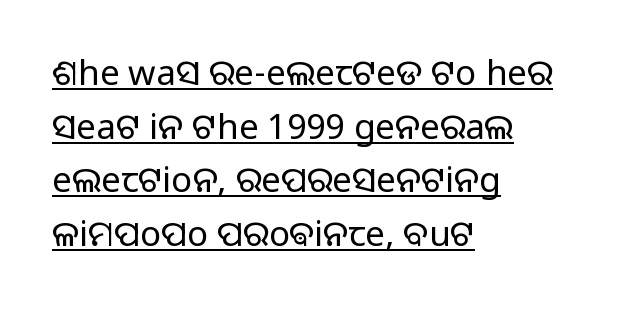
Q: Is the text bold? A: No.
Q: Is the text italic (slanted)? A: No, it is upright.
Q: Is the typeface a serif or a sans-serif typeface? A: Sans-serif.
Q: Is the text underlined? A: Yes.
Q: How is the paragraph aligned? A: Left-aligned.
Q: Is the spacing between letters normal or unusually wide? A: Normal.
Q: Is the spacing between lines tight, normal or loose? A: Normal.
Q: Width (condensed, normal, or wide)? A: Normal.
Q: Stroke contrast? A: Low.
Q: x-height? A: Medium.
Q: Monospaced? A: No.
